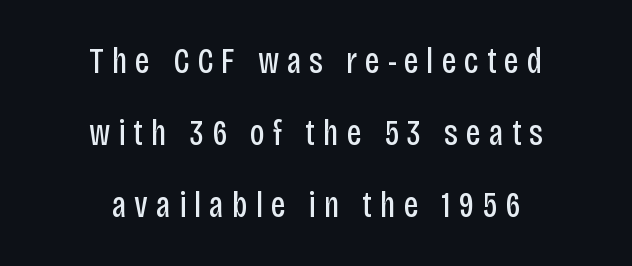
Is there any slant? The stems are plumb. Leading: increased. Display-style spreading of the glyphs; the letterfit is very open. The gap between lines stays unmarked. Layout note: lines centered.
